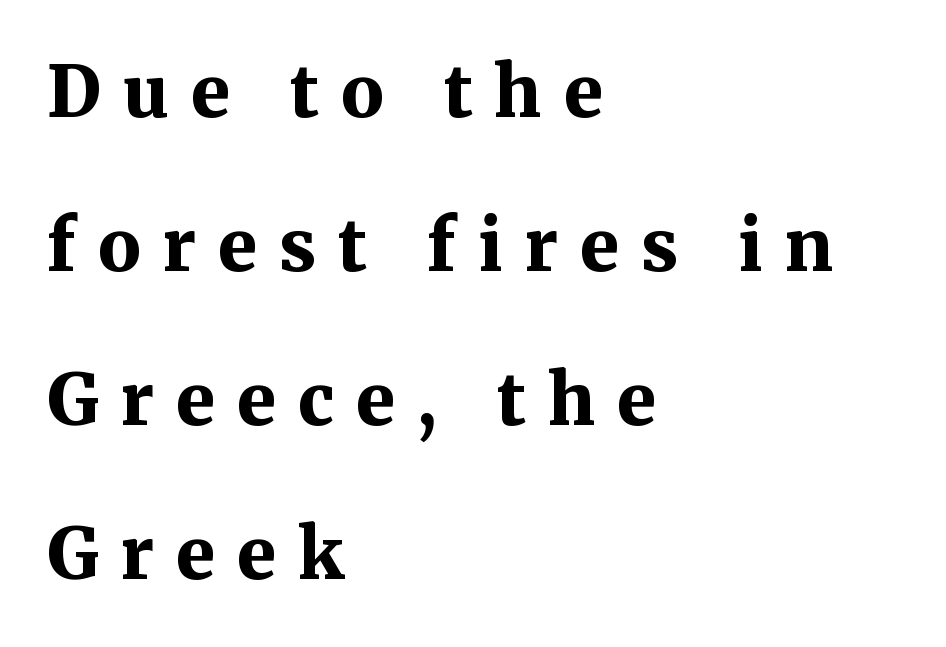
The image shows 71 px bold serif type, upright; set left-aligned, loose line spacing (2.17x), unusually wide letter spacing (+0.31 em), not underlined; medium stroke contrast and a medium x-height.
